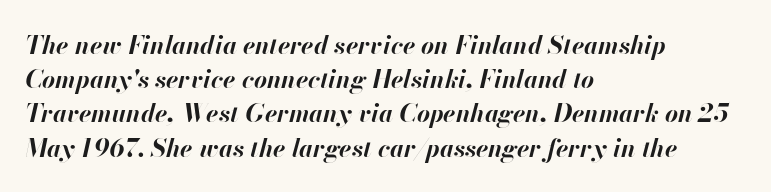
The image shows 25 px bold type, italic (leaning right); set left-aligned, normal line spacing (1.37x), normal letter spacing, not underlined.
